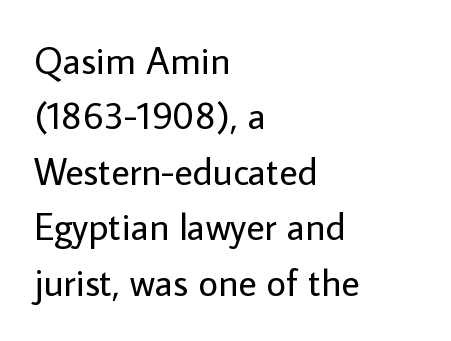
Q: Is the text bold? A: No.
Q: Is the text italic (slanted)? A: No, it is upright.
Q: Is the typeface a serif or a sans-serif typeface? A: Sans-serif.
Q: Is the text underlined? A: No.
Q: How is the paragraph aligned? A: Left-aligned.
Q: Is the spacing between letters normal or unusually wide? A: Normal.
Q: Is the spacing between lines tight, normal or loose? A: Normal.
Q: Width (condensed, normal, or wide)? A: Normal.
Q: Stroke contrast? A: Low.
Q: x-height? A: Medium.
Q: Monospaced? A: No.
